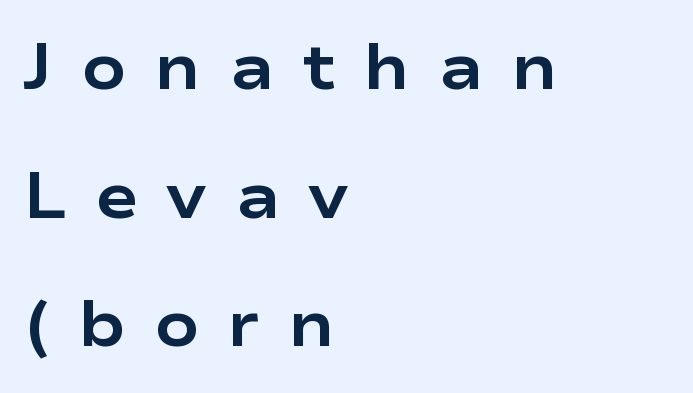
The image shows 65 px bold, wide sans-serif type, upright; set left-aligned, loose line spacing (1.98x), unusually wide letter spacing (+0.43 em), not underlined; low stroke contrast and a medium x-height.
